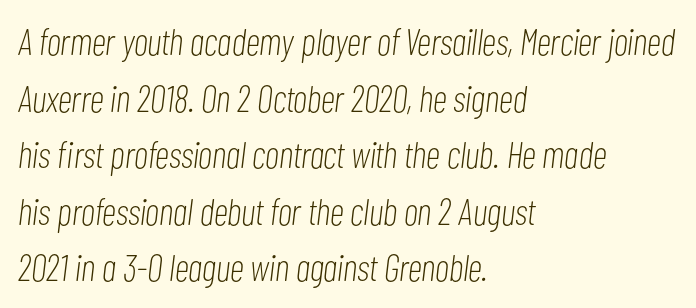
{"italic": "yes", "lean": "right", "slant_degrees": 7, "bold": "no", "weight": "light", "width": "condensed", "stroke_contrast": "low", "x_height": "medium", "monospaced": "no", "underline": "no", "align": "left", "line_spacing": "normal", "line_spacing_ratio": 1.53, "letter_spacing": "normal", "letter_spacing_em": 0.0, "glyph_px": 37}
